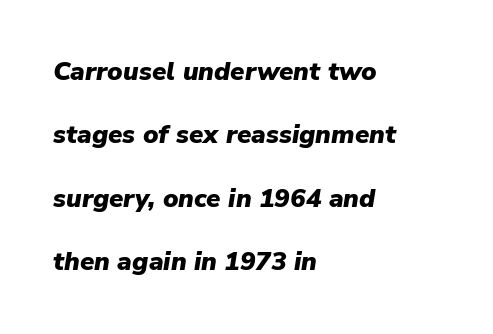
{"italic": "yes", "lean": "right", "slant_degrees": 9, "bold": "yes", "underline": "no", "align": "left", "line_spacing": "loose", "line_spacing_ratio": 2.44, "letter_spacing": "normal", "letter_spacing_em": 0.0, "glyph_px": 26}
